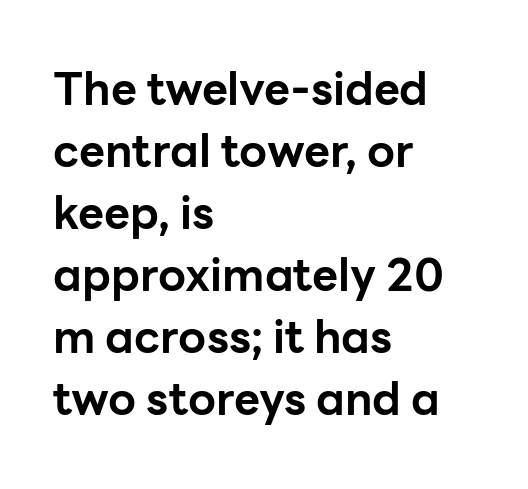
A full-strength bold gives these letters their thick strokes. Note the varied advance widths — an 'i' is clearly narrower than an 'm'. The lines are quadded left. Line spacing here is normal. Underline: absent. Every stem runs plumb, perpendicular to the baseline.
